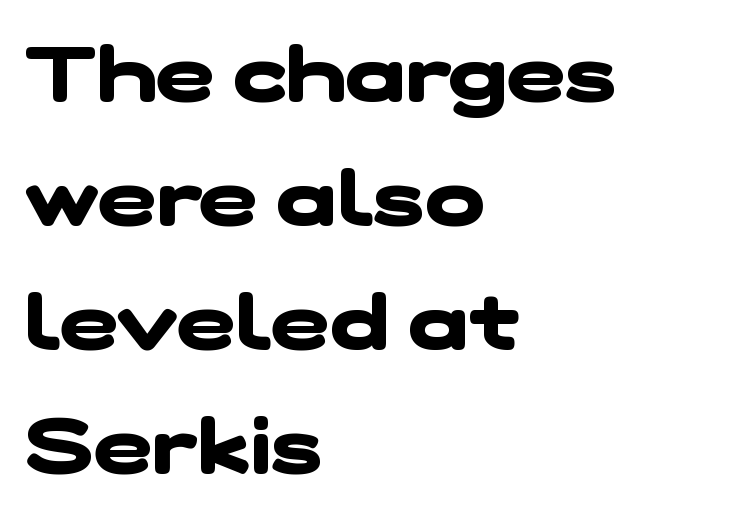
The image shows 79 px heavy, wide sans-serif type; set left-aligned, normal line spacing (1.57x), normal letter spacing, not underlined; low stroke contrast and a medium x-height.
